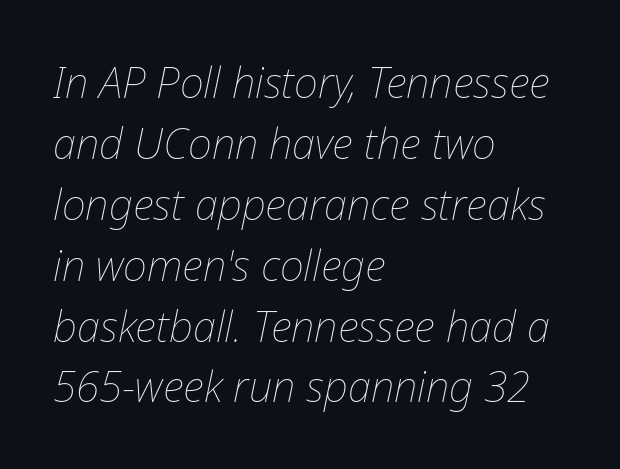
No extra tracking has been applied to these lines. No word sits above an underline. Notice how the stems are inclined rather than vertical — that's the hallmark of italics. The space between consecutive lines is moderate.
